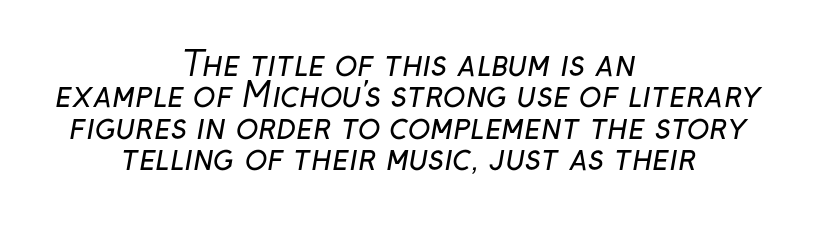
Honestly, there is no underline to notice here at all. These lines are centered, leaving both edges ragged. Is this a fixed-width face? No — the glyphs have proportional, varying widths. What stands out about the letter spacing? Nothing — it is the standard amount.
